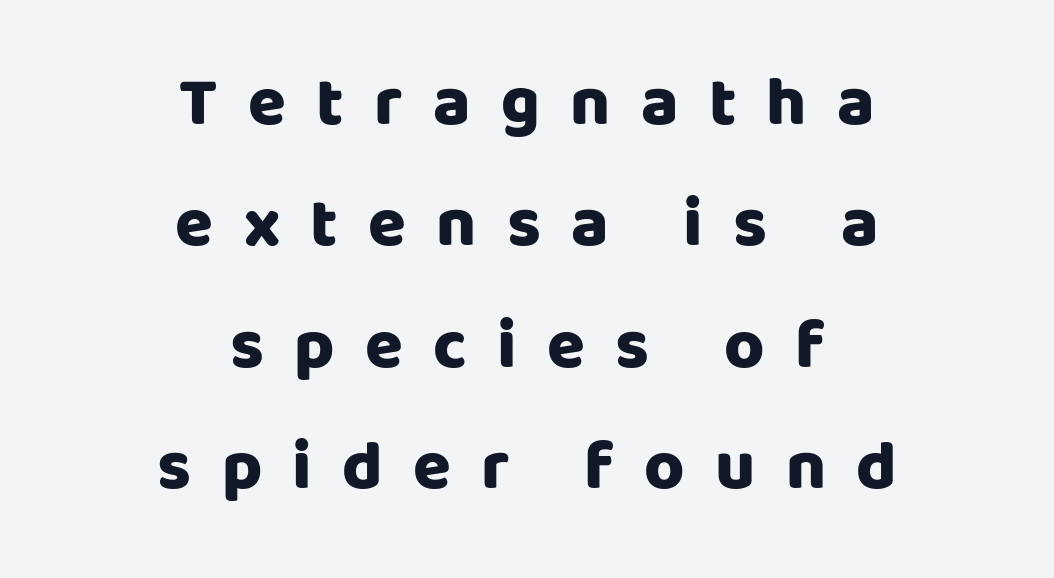
The image shows 69 px heavy sans-serif type, upright; set centered, line spacing 1.76x, unusually wide letter spacing (+0.44 em), not underlined; low stroke contrast and a large x-height.
